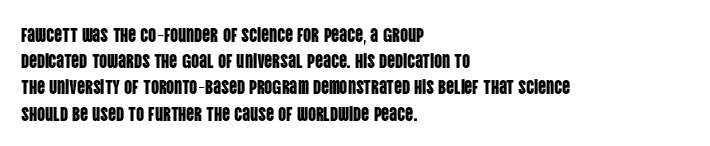
Rows of type keep a routine distance in the vertical direction. Designer's note — italics off, roman on. These lines stack with their left ends in a neat column. You could call the tracking neutral — neither tight nor loose. Each row of text sits above clean, open space.
